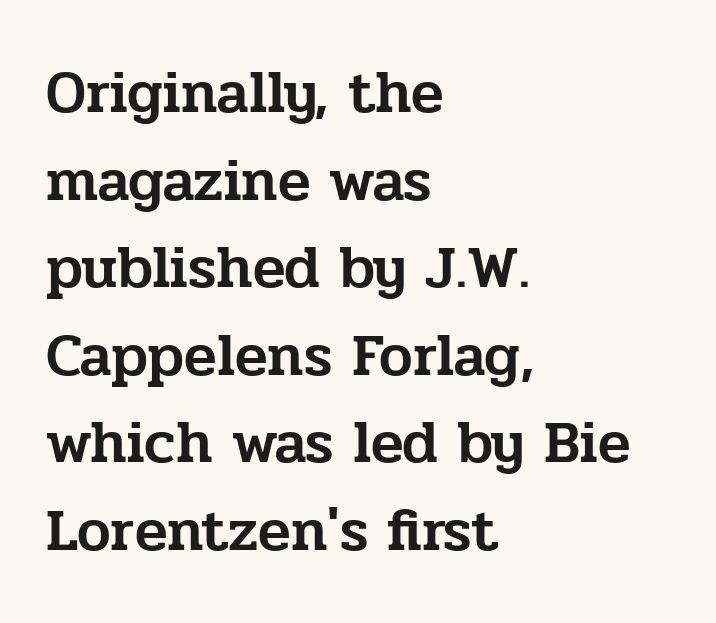
Tracking value appears to be zero — textbook default spacing. Where is the straight margin? On the left. Students, observe: this is what conventionally led text looks like. The lettering stays uniformly vertical, giving the passage a roman look. The letters advance in unequal steps, a hallmark of proportional type.
